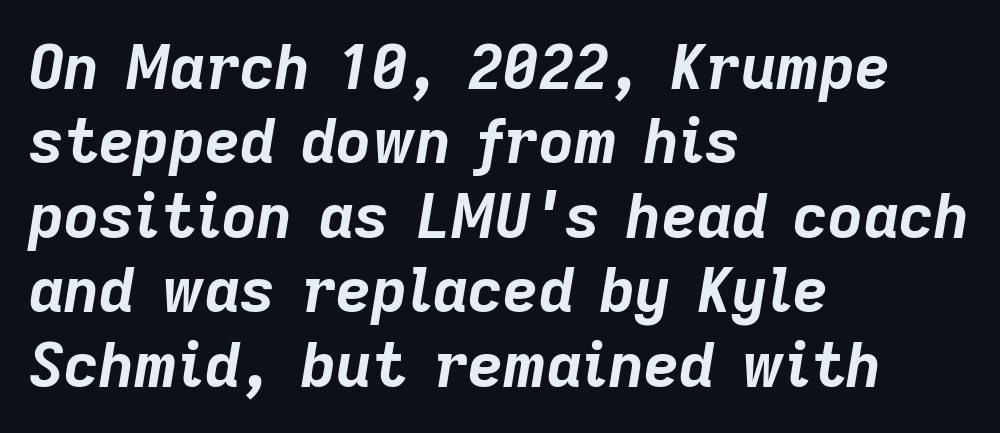
The paragraph shown leans on its left margin. You could not count columns in this text — the font is proportionally spaced. Pretty heavy lettering here — definitely bold. The axis of the letterforms is tilted away from vertical.
